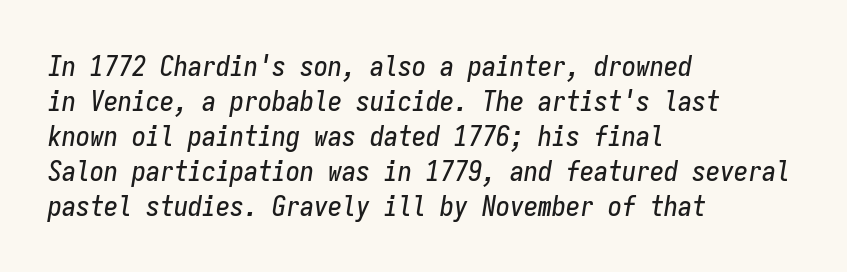
The image shows 28 px condensed type, italic (leaning right), monospaced; set left-aligned, normal line spacing (1.25x), normal letter spacing, not underlined; low stroke contrast and a medium x-height.
